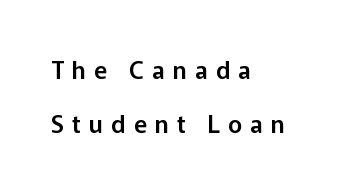
Ordinary non-slanted type is in use. Students, observe: this is what heavily led, spacious text looks like. The words here are not underlined. Visually the block forms a straight wall on the left and a jagged coastline on the right. This rendering widens character spacing well past its baseline value.
